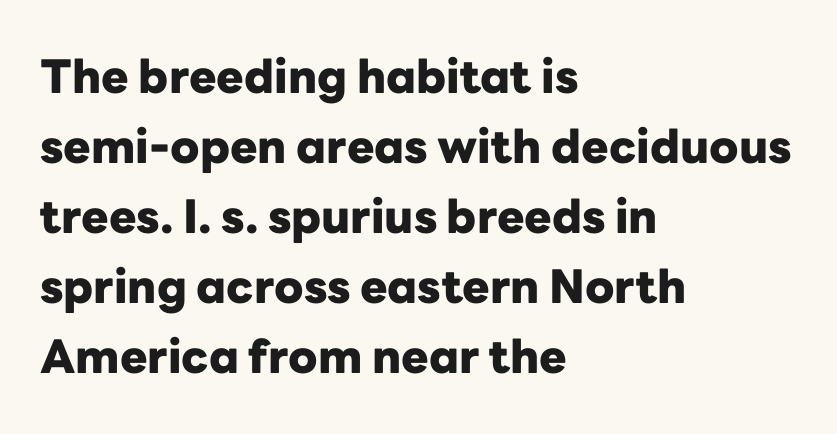
Q: Is the text bold? A: Yes.
Q: Is the text italic (slanted)? A: No, it is upright.
Q: Is the typeface a serif or a sans-serif typeface? A: Sans-serif.
Q: Is the text underlined? A: No.
Q: How is the paragraph aligned? A: Left-aligned.
Q: Is the spacing between letters normal or unusually wide? A: Normal.
Q: Is the spacing between lines tight, normal or loose? A: Normal.
Q: Width (condensed, normal, or wide)? A: Normal.
Q: Stroke contrast? A: Low.
Q: x-height? A: Medium.
Q: Monospaced? A: No.
